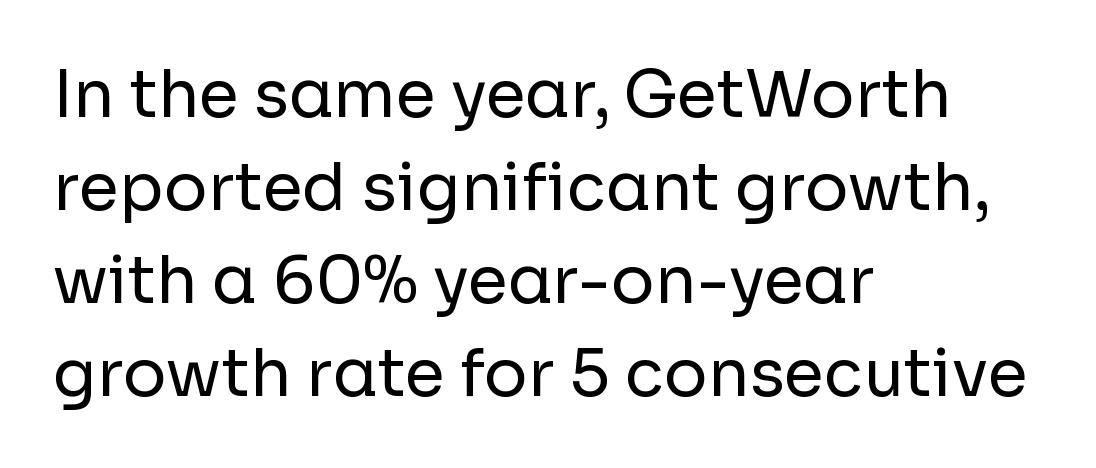
You could not count columns in this text — the font is proportionally spaced. Which margin do the lines hug? The left one — the right edge is uneven. The rows are spaced the way most documents space them. The type family on display is of the sans-serif kind.
